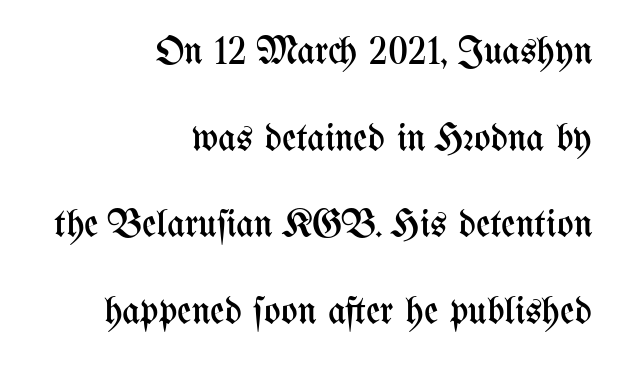
Q: Is the text bold? A: No.
Q: Is the text italic (slanted)? A: No, it is upright.
Q: Is the text underlined? A: No.
Q: How is the paragraph aligned? A: Right-aligned.
Q: Is the spacing between letters normal or unusually wide? A: Normal.
Q: Is the spacing between lines tight, normal or loose? A: Loose.
Q: Width (condensed, normal, or wide)? A: Condensed.
Q: Stroke contrast? A: Medium.
Q: x-height? A: Medium.
Q: Monospaced? A: No.
